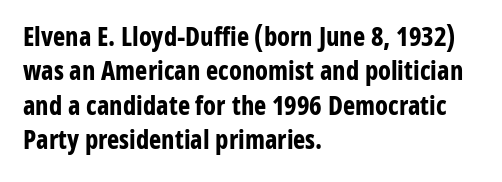
Q: Is the text bold? A: Yes.
Q: Is the text italic (slanted)? A: No, it is upright.
Q: Is the text underlined? A: No.
Q: How is the paragraph aligned? A: Left-aligned.
Q: Is the spacing between letters normal or unusually wide? A: Normal.
Q: Is the spacing between lines tight, normal or loose? A: Normal.
